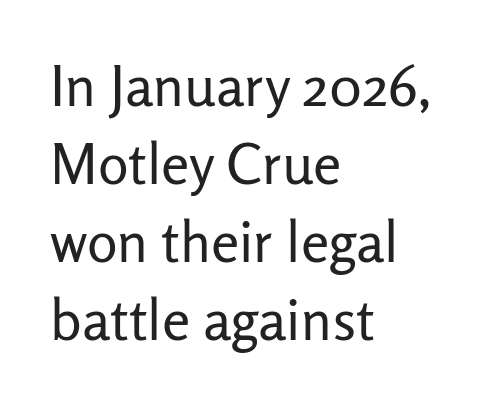
Q: Is the text bold? A: No.
Q: Is the text italic (slanted)? A: No, it is upright.
Q: Is the typeface a serif or a sans-serif typeface? A: Sans-serif.
Q: Is the text underlined? A: No.
Q: How is the paragraph aligned? A: Left-aligned.
Q: Is the spacing between letters normal or unusually wide? A: Normal.
Q: Is the spacing between lines tight, normal or loose? A: Normal.
Q: Width (condensed, normal, or wide)? A: Normal.
Q: Stroke contrast? A: Low.
Q: x-height? A: Medium.
Q: Monospaced? A: No.
